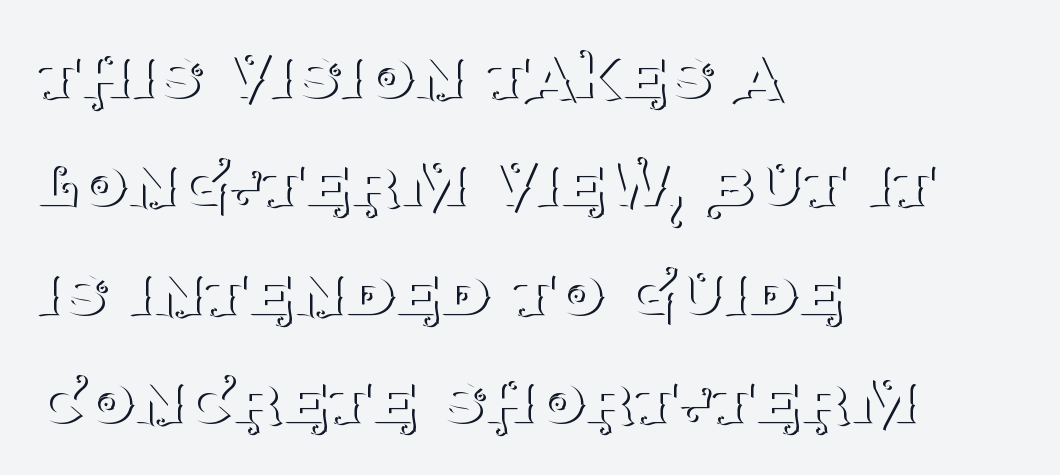
Q: Is the text bold? A: No.
Q: Is the text italic (slanted)? A: No, it is upright.
Q: Is the typeface a serif or a sans-serif typeface? A: Serif.
Q: Is the text underlined? A: No.
Q: How is the paragraph aligned? A: Left-aligned.
Q: Is the spacing between letters normal or unusually wide? A: Normal.
Q: Is the spacing between lines tight, normal or loose? A: Normal.
Q: Width (condensed, normal, or wide)? A: Normal.
Q: Stroke contrast? A: Medium.
Q: x-height? A: Large.
Q: Monospaced? A: No.
